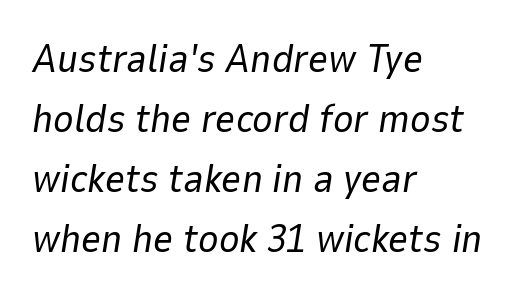
Q: Is the text bold? A: No.
Q: Is the text italic (slanted)? A: Yes, it leans right by about 9 degrees.
Q: Is the text underlined? A: No.
Q: How is the paragraph aligned? A: Left-aligned.
Q: Is the spacing between letters normal or unusually wide? A: Normal.
Q: Is the spacing between lines tight, normal or loose? A: Normal.
Q: Width (condensed, normal, or wide)? A: Normal.
Q: Stroke contrast? A: Low.
Q: x-height? A: Medium.
Q: Monospaced? A: No.
